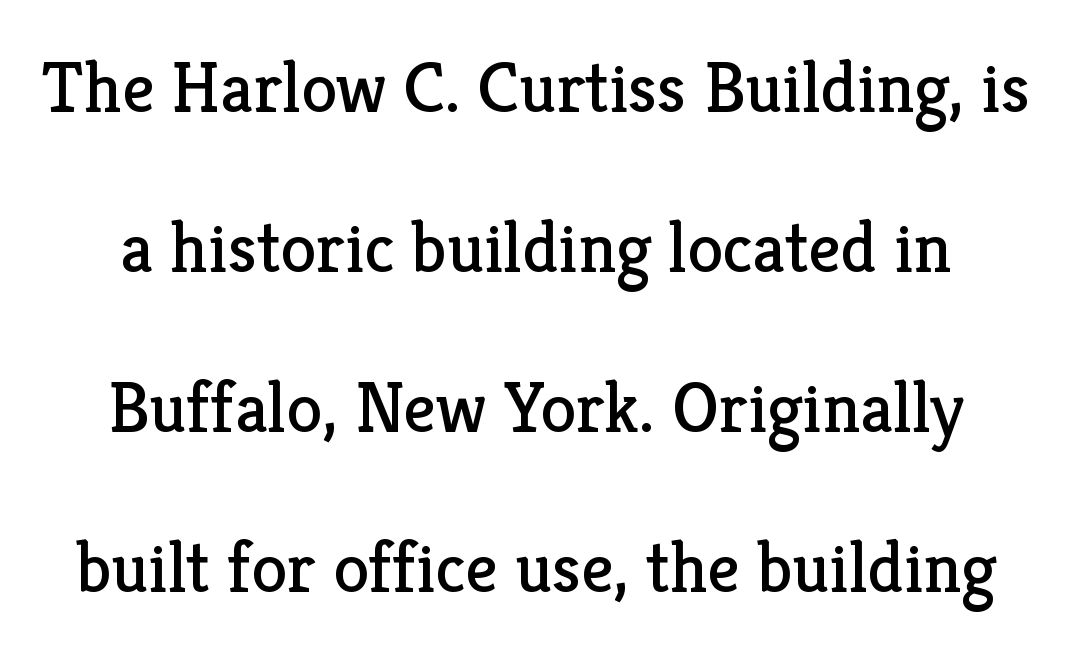
Q: Is the text bold? A: No.
Q: Is the text italic (slanted)? A: No, it is upright.
Q: Is the typeface a serif or a sans-serif typeface? A: Serif.
Q: Is the text underlined? A: No.
Q: Is the spacing between letters normal or unusually wide? A: Normal.
Q: Is the spacing between lines tight, normal or loose? A: Loose.
Q: Width (condensed, normal, or wide)? A: Normal.
Q: Stroke contrast? A: Low.
Q: x-height? A: Medium.
Q: Monospaced? A: No.
